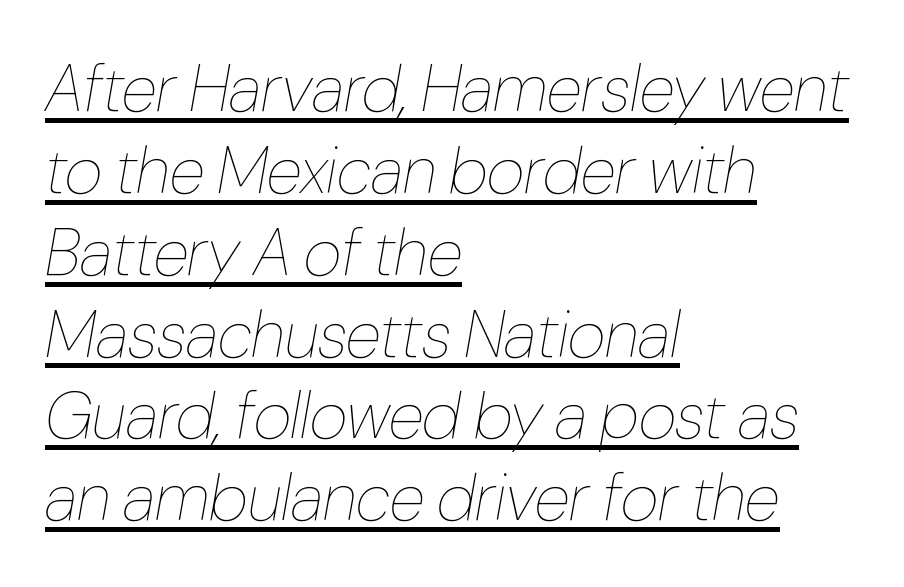
The image shows 66 px thin, condensed type, italic (leaning right); set left-aligned, line spacing 1.24x, normal letter spacing, underlined; low stroke contrast and a medium x-height.
